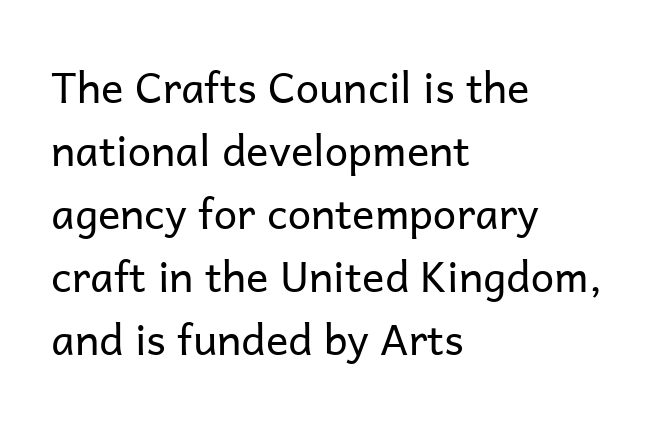
The image shows 42 px regular-weight sans-serif type, upright; set left-aligned, normal line spacing (1.5x), normal letter spacing, not underlined; low stroke contrast and a medium x-height.
